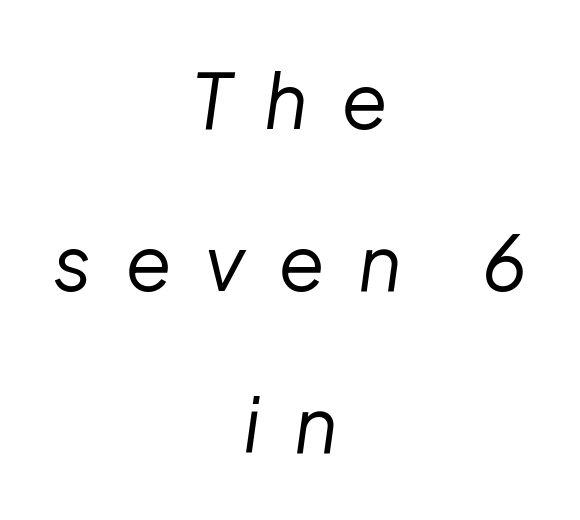
{"italic": "yes", "lean": "right", "slant_degrees": 8, "bold": "no", "weight": "regular", "width": "normal", "stroke_contrast": "low", "x_height": "medium", "monospaced": "no", "underline": "no", "align": "center", "line_spacing": "loose", "line_spacing_ratio": 2.13, "letter_spacing": "wide", "letter_spacing_em": 0.44, "glyph_px": 76}
